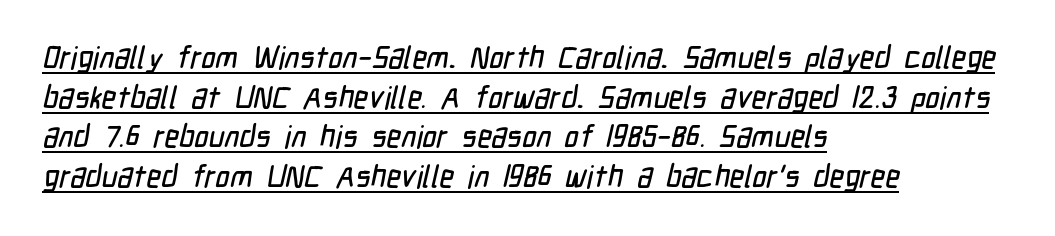
Observe the absence of serifs on each vertical stroke in this sample. The designer left line spacing at the default. Honestly, the letter spacing is just normal — you wouldn't notice it. Check the space under the baseline: a stroke is drawn there. Think of a printed novel: that variable character pitch is what you see here.
